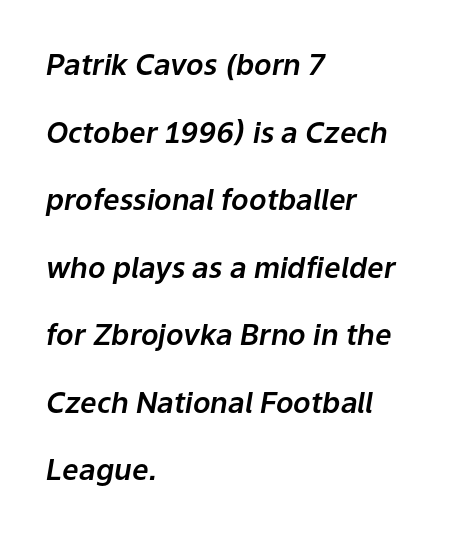
Nobody drew a line under any word here. The space between consecutive lines is lavish. Rendered with sloped, italic letterforms. Each letter keeps its own natural width here, so spacing adapts to shape. Caption: multi-line text, flush left, ragged right.
